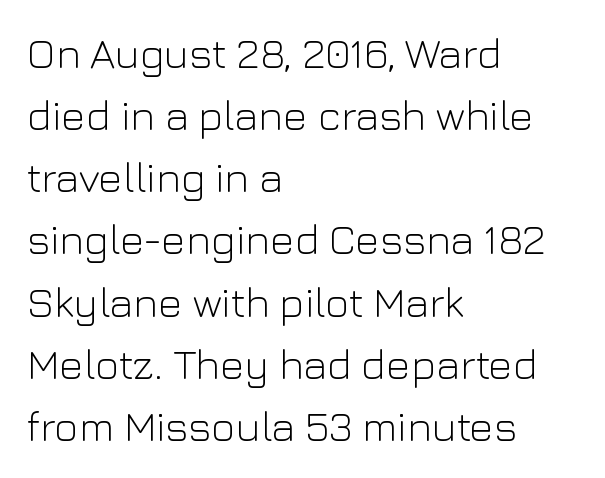
Q: Is the text bold? A: No.
Q: Is the text italic (slanted)? A: No, it is upright.
Q: Is the typeface a serif or a sans-serif typeface? A: Sans-serif.
Q: Is the text underlined? A: No.
Q: How is the paragraph aligned? A: Left-aligned.
Q: Is the spacing between letters normal or unusually wide? A: Normal.
Q: Is the spacing between lines tight, normal or loose? A: Normal.
Q: Width (condensed, normal, or wide)? A: Normal.
Q: Stroke contrast? A: Low.
Q: x-height? A: Medium.
Q: Monospaced? A: No.
